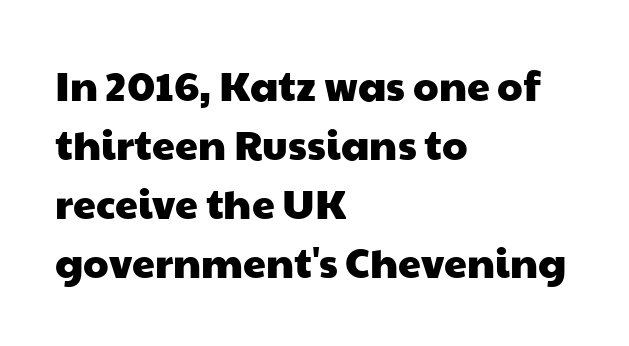
Q: Is the typeface a serif or a sans-serif typeface? A: Sans-serif.
Q: Is the text underlined? A: No.
Q: How is the paragraph aligned? A: Left-aligned.
Q: Is the spacing between letters normal or unusually wide? A: Normal.
Q: Is the spacing between lines tight, normal or loose? A: Normal.
Q: Width (condensed, normal, or wide)? A: Wide.
Q: Stroke contrast? A: Low.
Q: x-height? A: Medium.
Q: Monospaced? A: No.
